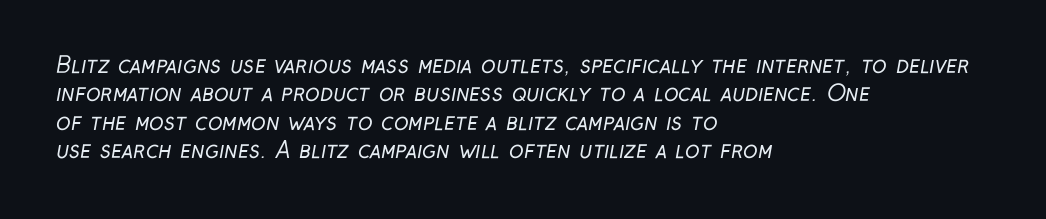
The image shows 22 px text type; set left-aligned, normal line spacing (1.29x), normal letter spacing, not underlined.
